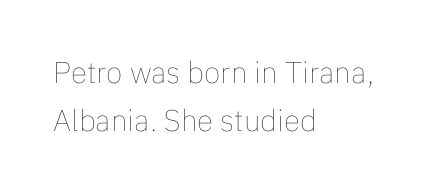
The image shows 30 px thin type, upright; set left-aligned, normal line spacing (1.59x), normal letter spacing, not underlined; low stroke contrast and a medium x-height.
